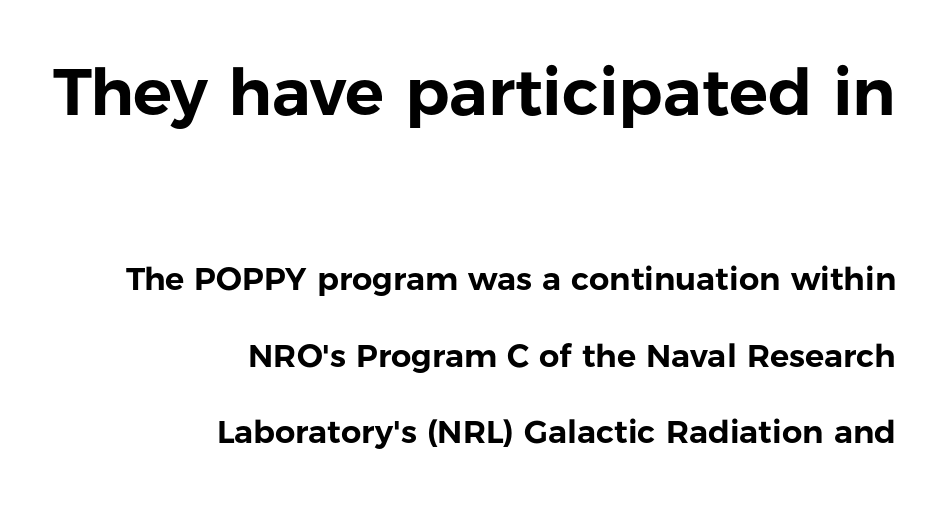
Q: Is the text italic (slanted)? A: No, it is upright.
Q: Is the typeface a serif or a sans-serif typeface? A: Sans-serif.
Q: Is the text underlined? A: No.
Q: How is the paragraph aligned? A: Right-aligned.
Q: Is the spacing between letters normal or unusually wide? A: Normal.
Q: Is the spacing between lines tight, normal or loose? A: Loose.
Q: Which block of text is set in a larger size, the first (top) or the second (bottom)? A: The first (top) one.
Q: Width (condensed, normal, or wide)? A: Normal.
Q: Stroke contrast? A: Low.
Q: x-height? A: Medium.
Q: Monospaced? A: No.
